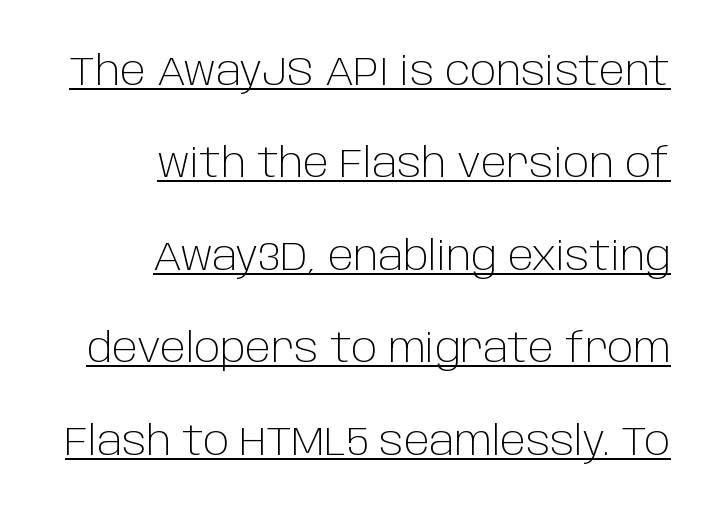
{"serif": "no", "italic": "no", "bold": "no", "weight": "light", "width": "normal", "stroke_contrast": "low", "x_height": "large", "monospaced": "no", "underline": "yes", "align": "right", "line_spacing": "loose", "line_spacing_ratio": 2.31, "letter_spacing": "normal", "letter_spacing_em": 0.0, "glyph_px": 40}
